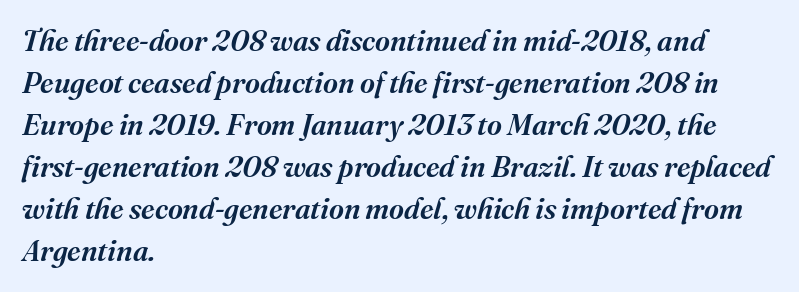
Do the characters align in a grid? No, the font is proportional. Clear beneath every line of the passage. The designer left line spacing at the default. The lines in this sample share a left origin and differ only in where they stop.
